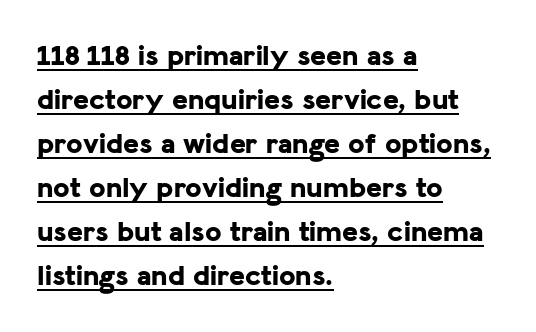
Character widths vary here, with narrow letters taking less room than wide ones. Examine the stroke ends and you'll find no serifs. Honestly, the row spacing looks completely unremarkable. Nothing unusual about the tracking: characters are spaced as the font intends. Short and long lines alike share a common starting point at left. A typesetter would mark this as roman, not italic.
